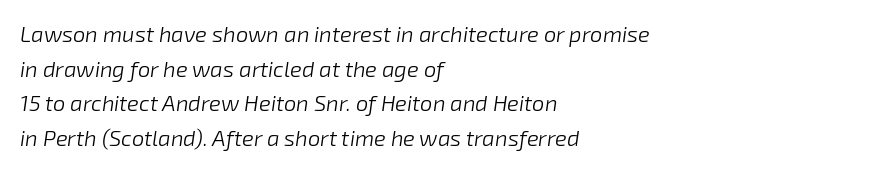
Q: Is the text bold? A: No.
Q: Is the text italic (slanted)? A: Yes, it leans right by about 8 degrees.
Q: Is the text underlined? A: No.
Q: How is the paragraph aligned? A: Left-aligned.
Q: Is the spacing between letters normal or unusually wide? A: Normal.
Q: Is the spacing between lines tight, normal or loose? A: Normal.
